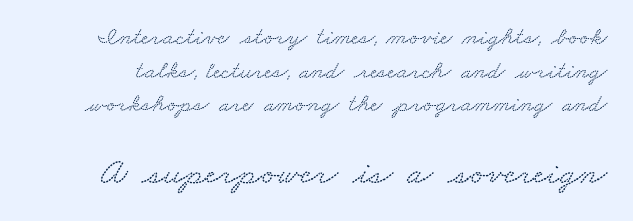
Q: Is the typeface a serif or a sans-serif typeface? A: Serif.
Q: Is the text underlined? A: No.
Q: Is the spacing between letters normal or unusually wide? A: Normal.
Q: Is the spacing between lines tight, normal or loose? A: Normal.
Q: Which block of text is set in a larger size, the first (top) or the second (bottom)? A: The second (bottom) one.
Q: Width (condensed, normal, or wide)? A: Wide.
Q: Stroke contrast? A: Medium.
Q: x-height? A: Small.
Q: Monospaced? A: No.
